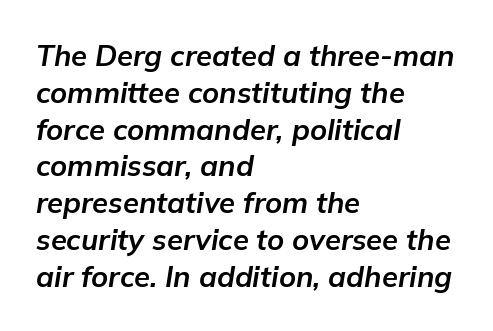
These lines were composed using italics. Reading down the block, your eye returns to a fixed left position each line. The strokes are fattened all the way to bold. If you measured baseline to baseline, you'd find a middling distance. Think of a printed novel: that variable character pitch is what you see here. Words appear dense and cohesive because spacing is normal.
